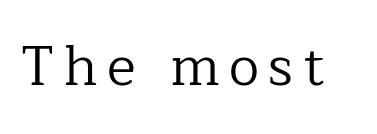
This sample uses a serif face. Stroke thickness stays within the range of a standard reading face or lighter. Decoration check: the copy has no underline. Nope, not italic — everything's standing straight.
